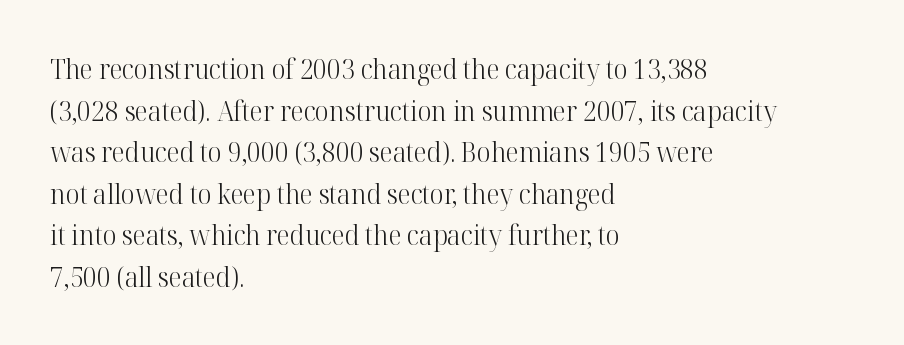
This sample uses an upright cut, with every glyph sitting square on the baseline. Lines of text with bare space underneath. The setting favours the left margin, as ordinary paragraphs usually do. Leading: standard. The typesetting does not lean heavy: it is not bold. You could call the tracking neutral — neither tight nor loose.
